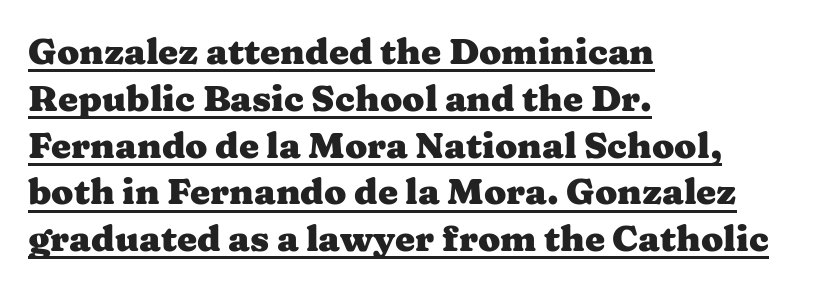
The image shows 36 px heavy, wide serif type, upright; set left-aligned, normal line spacing (1.3x), normal letter spacing, underlined; medium stroke contrast and a medium x-height.
